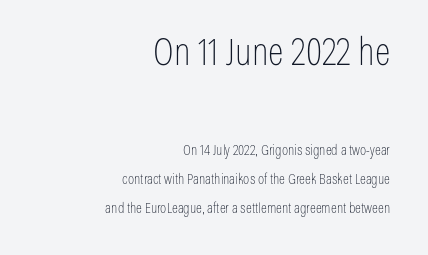
These lines are composed in type without serifs. Is there much room between lines? Yes — plenty of vertical air separates them. The compositor pushed each line to the right boundary. Vertical strokes here are truly vertical.
